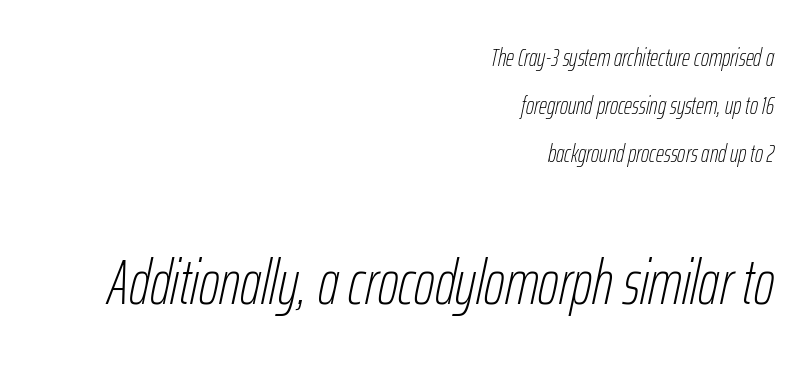
Every character sits at an angle, as italics do. The setting favours the right margin, as signatures and pull-quotes sometimes do. Looks like regular typesetting: each glyph gets only the width it needs. In terms of leading, this rendering errs on the spacious side.
